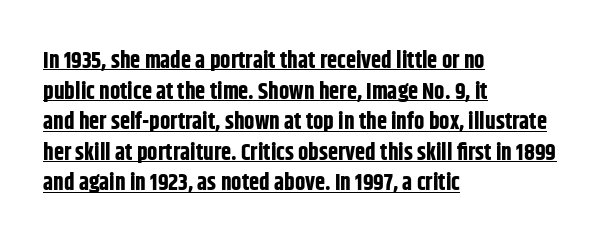
Is there any slant? The stems are plumb. The rendered words wear a rule along their underside. Nobody touched the tracking dial on this one. Horizontally, the lines are justified to the leading edge only. Thick stems and heavy bowls — unmistakably bold. Rows of type keep a routine distance in the vertical direction.
